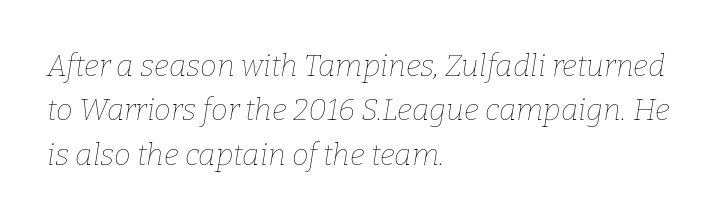
Q: Is the text bold? A: No.
Q: Is the text italic (slanted)? A: Yes, it leans right by about 9 degrees.
Q: Is the text underlined? A: No.
Q: How is the paragraph aligned? A: Left-aligned.
Q: Is the spacing between letters normal or unusually wide? A: Normal.
Q: Is the spacing between lines tight, normal or loose? A: Normal.
Q: Width (condensed, normal, or wide)? A: Normal.
Q: Stroke contrast? A: Low.
Q: x-height? A: Medium.
Q: Monospaced? A: No.
